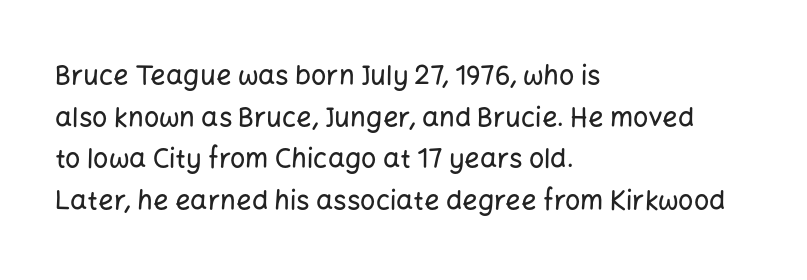
Q: Is the text italic (slanted)? A: No, it is upright.
Q: Is the text underlined? A: No.
Q: How is the paragraph aligned? A: Left-aligned.
Q: Is the spacing between letters normal or unusually wide? A: Normal.
Q: Is the spacing between lines tight, normal or loose? A: Normal.
